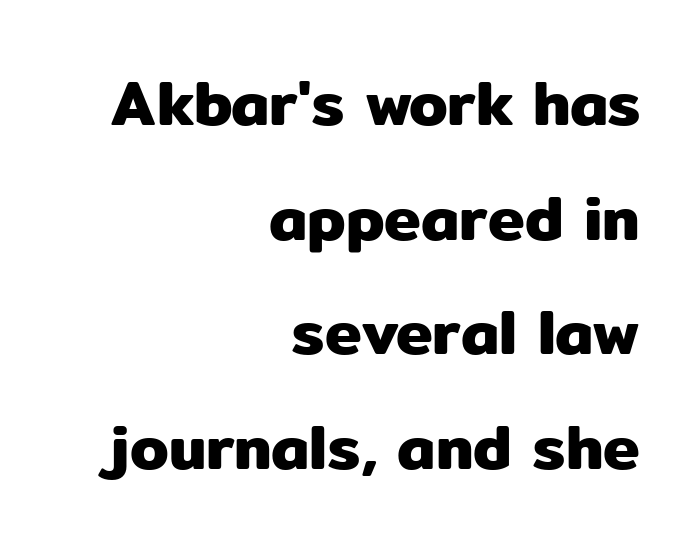
{"serif": "no", "italic": "no", "width": "normal", "stroke_contrast": "low", "x_height": "medium", "monospaced": "no", "underline": "no", "align": "right", "line_spacing_ratio": 1.85, "letter_spacing": "normal", "letter_spacing_em": 0.0, "glyph_px": 62}
